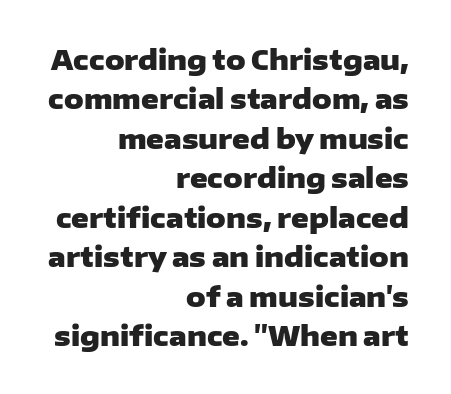
Q: Is the text bold? A: Yes.
Q: Is the text italic (slanted)? A: No, it is upright.
Q: Is the text underlined? A: No.
Q: How is the paragraph aligned? A: Right-aligned.
Q: Is the spacing between letters normal or unusually wide? A: Normal.
Q: Is the spacing between lines tight, normal or loose? A: Normal.
